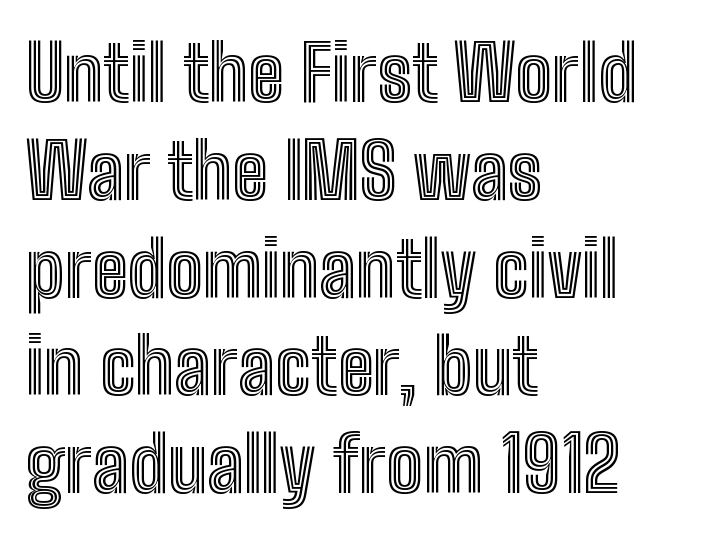
The rows are spaced the way most documents space them. Words appear dense and cohesive because spacing is normal. A classic flush-left, rag-right setting is used for this passage. The passage shown is typed in a proportional face where columns would drift. Ordinary non-slanted type is in use. Just letters on the line, the space beneath them empty.
